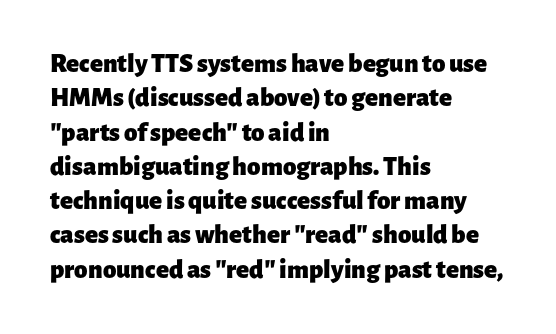
The image shows 27 px bold type, upright; set left-aligned, normal line spacing (1.27x), normal letter spacing, not underlined.
